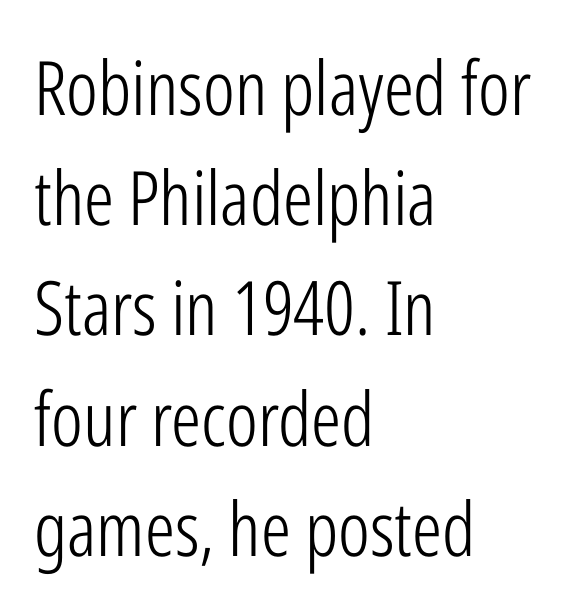
The image shows 75 px light, condensed sans-serif type, upright; set left-aligned, normal line spacing (1.47x), normal letter spacing, not underlined; low stroke contrast and a medium x-height.
